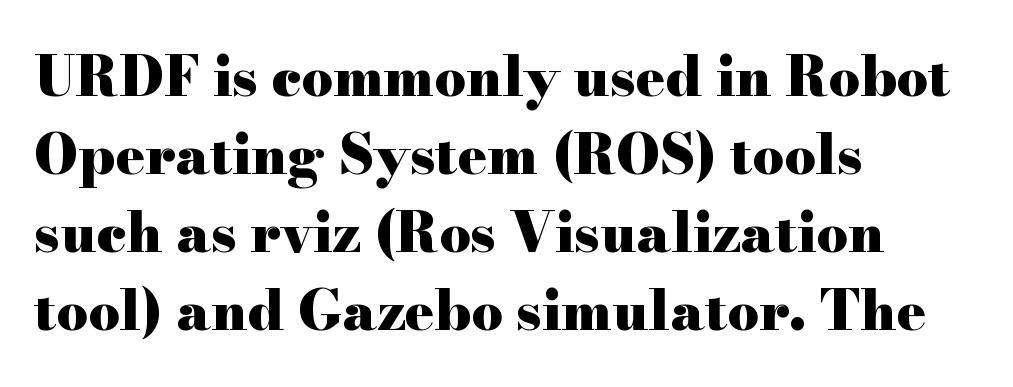
{"serif": "yes", "italic": "no", "bold": "yes", "weight": "heavy", "width": "wide", "stroke_contrast": "high", "x_height": "small", "monospaced": "no", "underline": "no", "align": "left", "line_spacing": "normal", "line_spacing_ratio": 1.42, "letter_spacing": "normal", "letter_spacing_em": 0.0, "glyph_px": 55}
